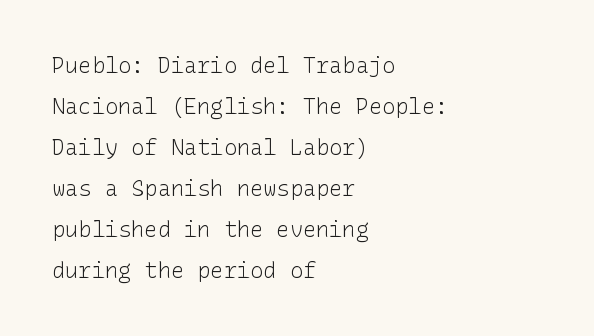
This rendering features lettering with no underline. Line starts are locked; line ends wander. Weight: not bold — regular or lighter. The letters stand upright; this is a roman face.
